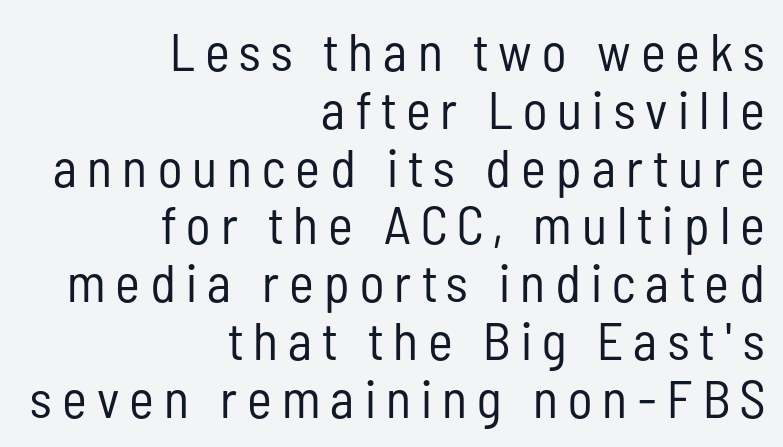
The image shows 53 px regular-weight, condensed sans-serif type, upright; set right-aligned, tight line spacing (1.09x), not underlined; low stroke contrast and a medium x-height.
